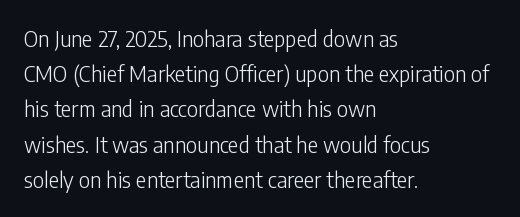
Q: Is the text bold? A: No.
Q: Is the text italic (slanted)? A: No, it is upright.
Q: Is the text underlined? A: No.
Q: How is the paragraph aligned? A: Left-aligned.
Q: Is the spacing between letters normal or unusually wide? A: Normal.
Q: Is the spacing between lines tight, normal or loose? A: Normal.
